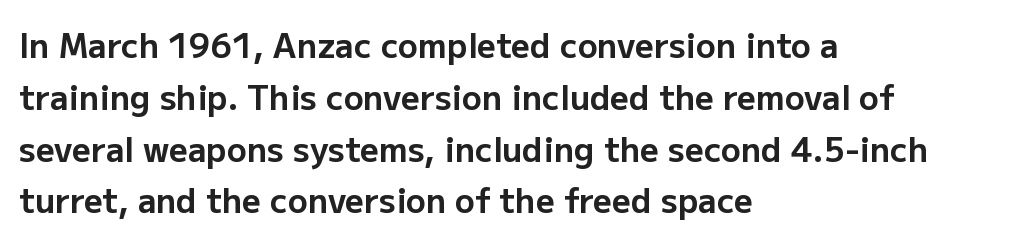
The image shows 33 px bold sans-serif type, upright; set left-aligned, normal line spacing (1.57x), normal letter spacing, not underlined; low stroke contrast and a medium x-height.
